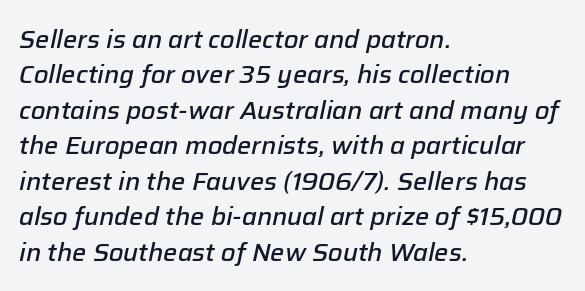
The image shows 25 px text type, italic (leaning right); set left-aligned, normal line spacing (1.42x), normal letter spacing, not underlined.
